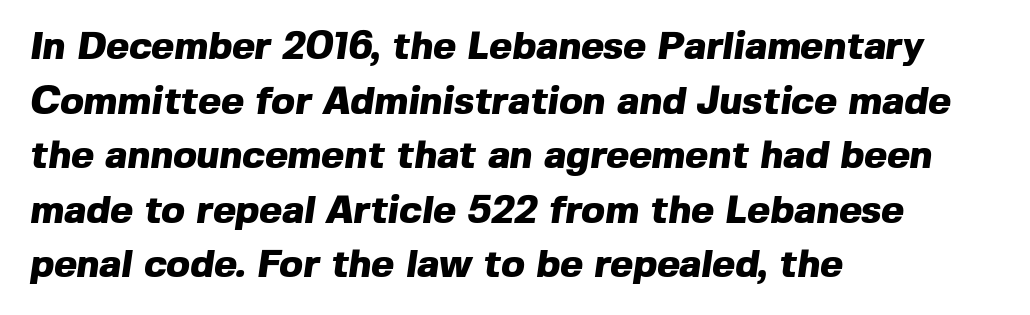
The image shows 39 px heavy sans-serif type; set left-aligned, normal line spacing (1.4x), normal letter spacing, not underlined; a medium x-height.
